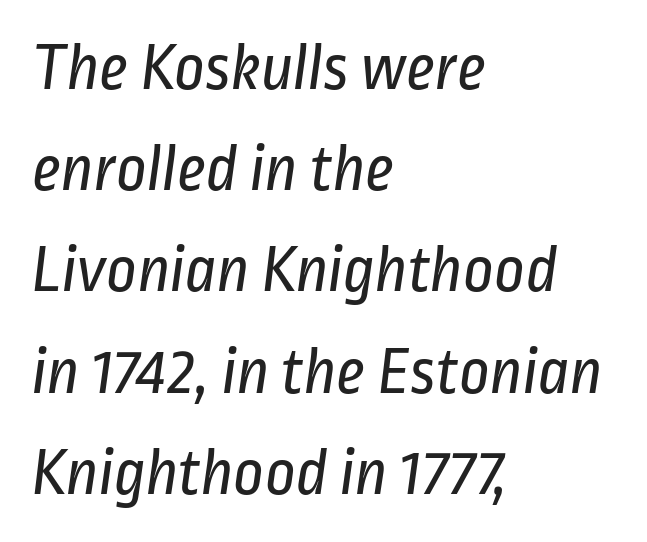
{"serif": "no", "bold": "no", "weight": "regular", "width": "condensed", "stroke_contrast": "low", "x_height": "medium", "monospaced": "no", "underline": "no", "align": "left", "line_spacing": "normal", "line_spacing_ratio": 1.51, "letter_spacing": "normal", "letter_spacing_em": 0.0, "glyph_px": 67}
